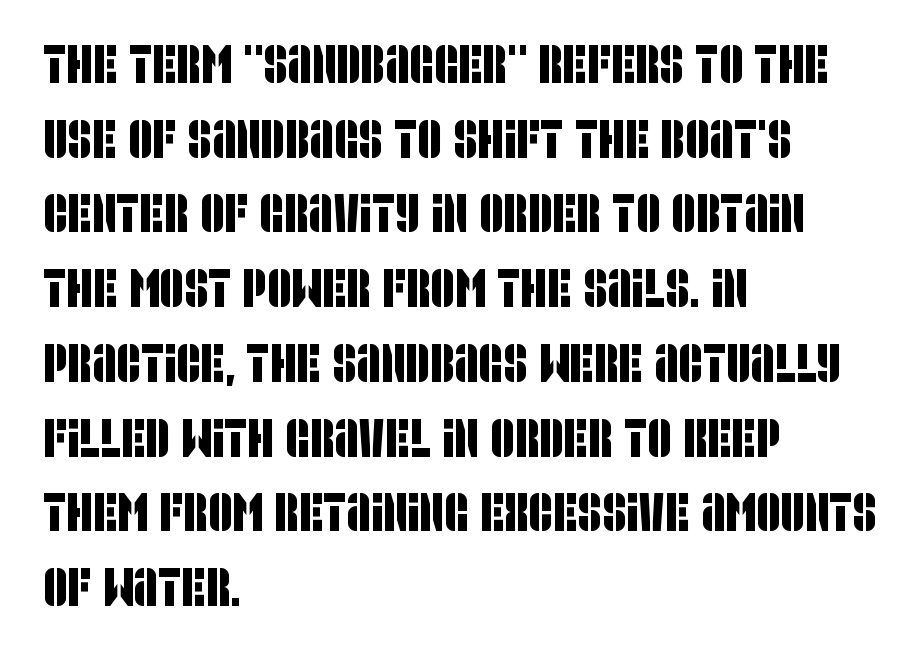
{"serif": "no", "width": "condensed", "stroke_contrast": "low", "x_height": "large", "monospaced": "no", "underline": "no", "align": "left", "line_spacing": "normal", "line_spacing_ratio": 1.41, "letter_spacing": "normal", "letter_spacing_em": 0.0, "glyph_px": 53}
